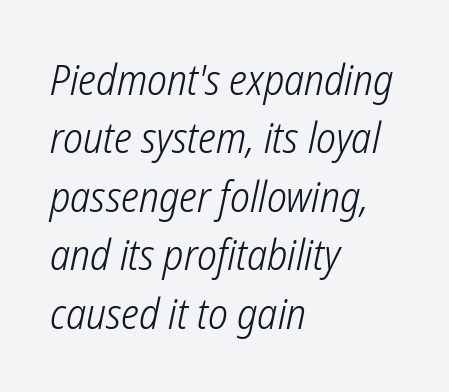
Q: Is the text bold? A: No.
Q: Is the typeface a serif or a sans-serif typeface? A: Sans-serif.
Q: Is the text underlined? A: No.
Q: How is the paragraph aligned? A: Left-aligned.
Q: Is the spacing between letters normal or unusually wide? A: Normal.
Q: Is the spacing between lines tight, normal or loose? A: Normal.
Q: Width (condensed, normal, or wide)? A: Condensed.
Q: Stroke contrast? A: Low.
Q: x-height? A: Medium.
Q: Monospaced? A: No.
